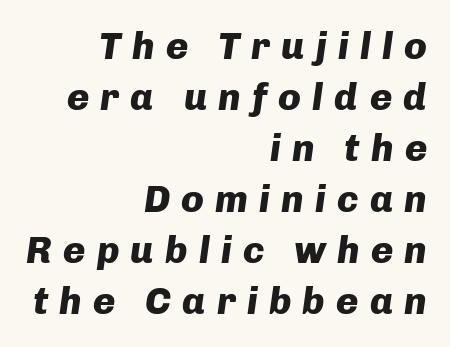
{"italic": "yes", "lean": "right", "slant_degrees": 8, "bold": "yes", "weight": "heavy", "width": "normal", "stroke_contrast": "low", "x_height": "medium", "monospaced": "no", "underline": "no", "align": "right", "line_spacing": "normal", "line_spacing_ratio": 1.34, "letter_spacing": "wide", "letter_spacing_em": 0.29, "glyph_px": 38}
